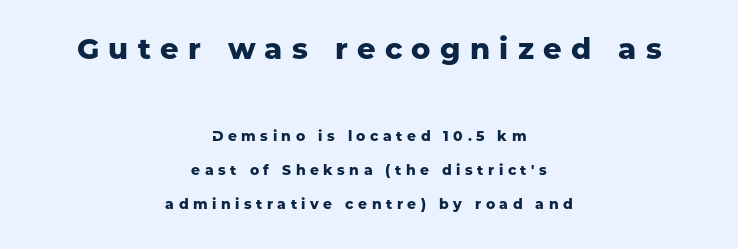
These lines stack symmetrically, like a column narrowing and widening about its center. Block one is the big one; block two sits smaller underneath. No feet cap the strokes, marking this as sans-serif type. The horizontal fit of the characters is loose and conspicuously gappy.
